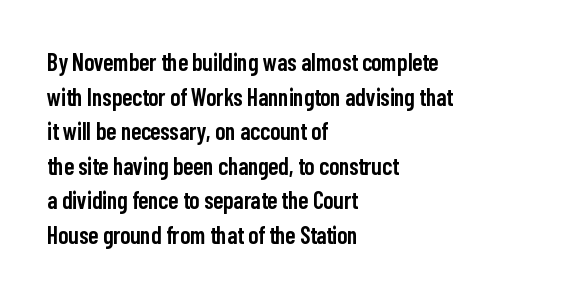
{"italic": "no", "bold": "semi", "underline": "no", "align": "left", "line_spacing": "normal", "line_spacing_ratio": 1.44, "letter_spacing": "normal", "letter_spacing_em": 0.0, "glyph_px": 24}
